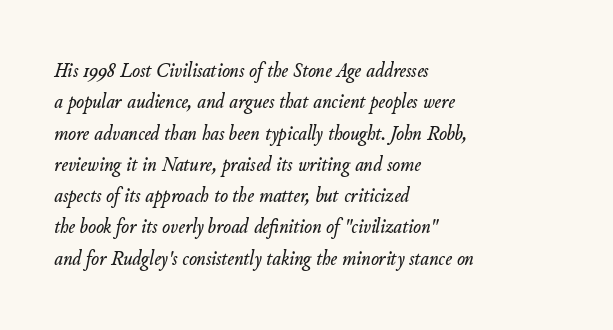
{"italic": "yes", "lean": "right", "slant_degrees": 11, "underline": "no", "align": "left", "line_spacing": "normal", "line_spacing_ratio": 1.49, "letter_spacing": "normal", "letter_spacing_em": 0.0, "glyph_px": 21}
